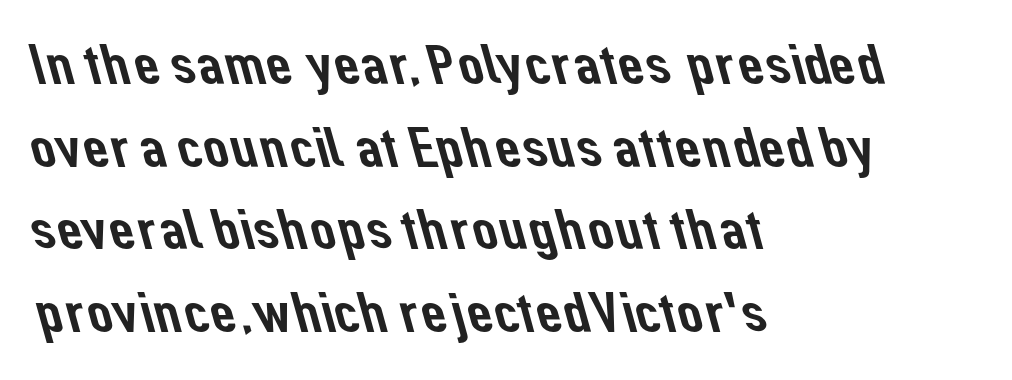
Each new line begins a customary step beneath the previous one. Spacing verdict: proportional, widths tailored to each character. Classification — sans serif. The rag falls on the right side of this text block. A clean baseline with only descenders dipping below it. This rendering leaves character spacing at its baseline value.
